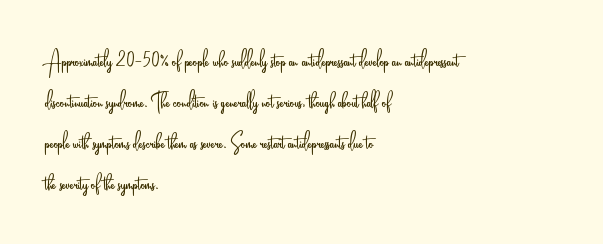
Q: Is the text bold? A: No.
Q: Is the text underlined? A: No.
Q: How is the paragraph aligned? A: Left-aligned.
Q: Is the spacing between letters normal or unusually wide? A: Normal.
Q: Is the spacing between lines tight, normal or loose? A: Normal.
